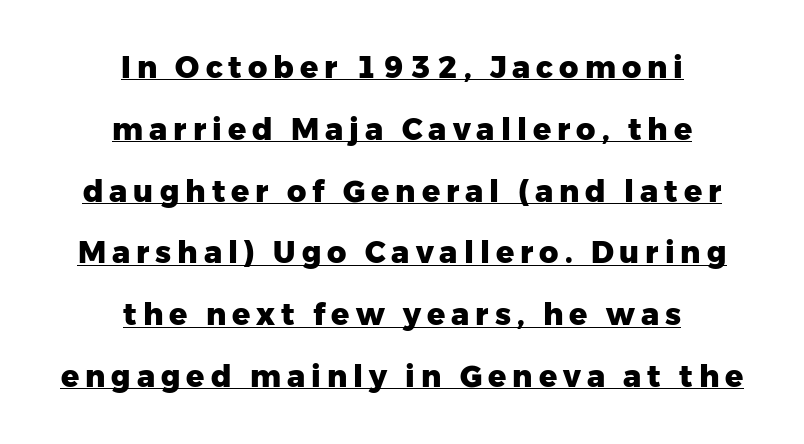
Q: Is the text bold? A: Yes.
Q: Is the text italic (slanted)? A: No, it is upright.
Q: Is the typeface a serif or a sans-serif typeface? A: Sans-serif.
Q: Is the text underlined? A: Yes.
Q: How is the paragraph aligned? A: Centered.
Q: Is the spacing between letters normal or unusually wide? A: Unusually wide.
Q: Is the spacing between lines tight, normal or loose? A: Loose.
Q: Width (condensed, normal, or wide)? A: Normal.
Q: Stroke contrast? A: Low.
Q: x-height? A: Medium.
Q: Monospaced? A: No.
